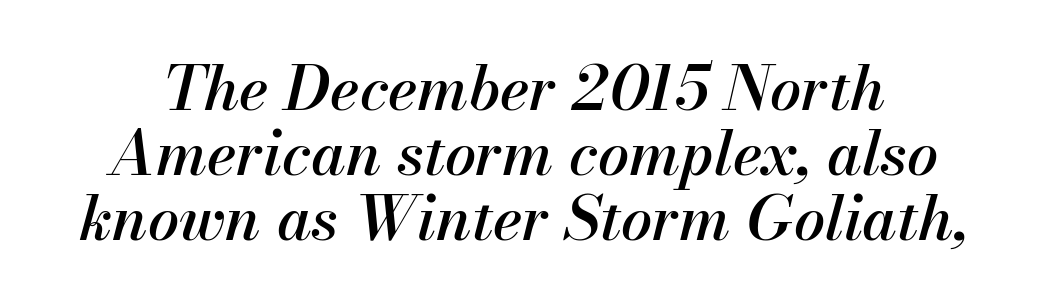
Q: Is the text italic (slanted)? A: Yes, it leans right by about 13 degrees.
Q: Is the text underlined? A: No.
Q: Is the spacing between letters normal or unusually wide? A: Normal.
Q: Is the spacing between lines tight, normal or loose? A: Tight.
Q: Width (condensed, normal, or wide)? A: Normal.
Q: Stroke contrast? A: Medium.
Q: x-height? A: Small.
Q: Monospaced? A: No.
